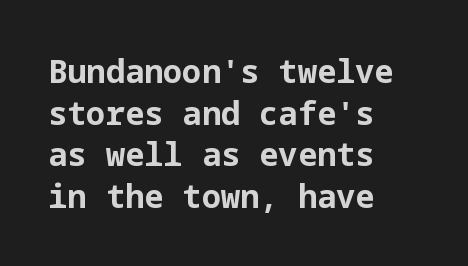
The rag falls on the right side of this text block. Ascenders rise straight up at ninety degrees. A normal amount of white space separates one row of letters from the next. The strokes are fattened all the way to bold. In terms of letterform style, serifs are entirely absent.
